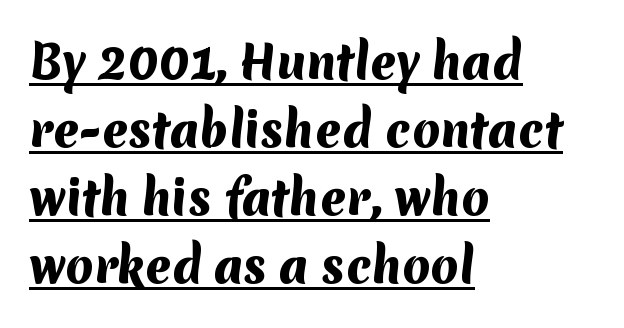
The image shows 45 px heavy sans-serif type; set left-aligned, normal line spacing (1.51x), normal letter spacing, underlined; medium stroke contrast and a medium x-height.
